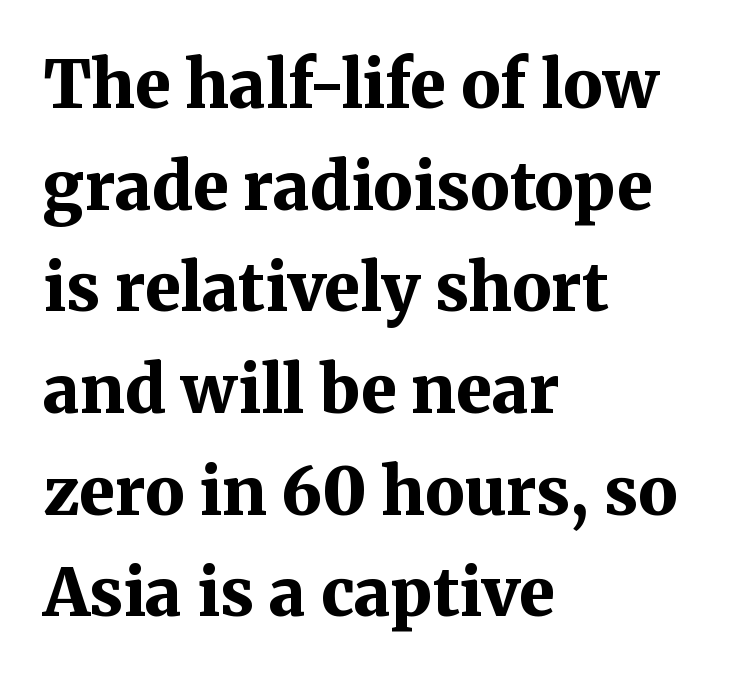
The image shows 66 px bold serif type, upright; set left-aligned, normal line spacing (1.54x), normal letter spacing, not underlined; medium stroke contrast and a medium x-height.
